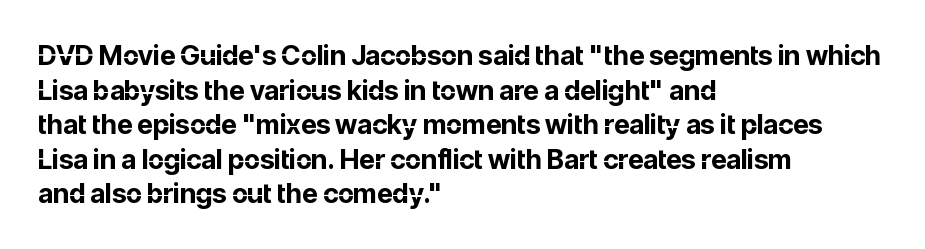
{"italic": "no", "bold": "yes", "underline": "no", "align": "left", "line_spacing": "normal", "line_spacing_ratio": 1.28, "letter_spacing": "normal", "letter_spacing_em": 0.0, "glyph_px": 27}
